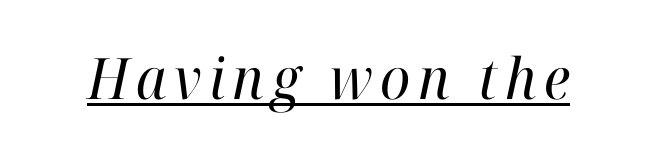
Is this a heavy cut? Hardly; it is regular or lighter. These lines are rendered in a variable-pitch font. The text was rendered using a seriffed face with decorative stroke endings. Each line of the rendering has a horizontal stroke beneath the glyphs. There's an unmistakable incline to the writing here.
